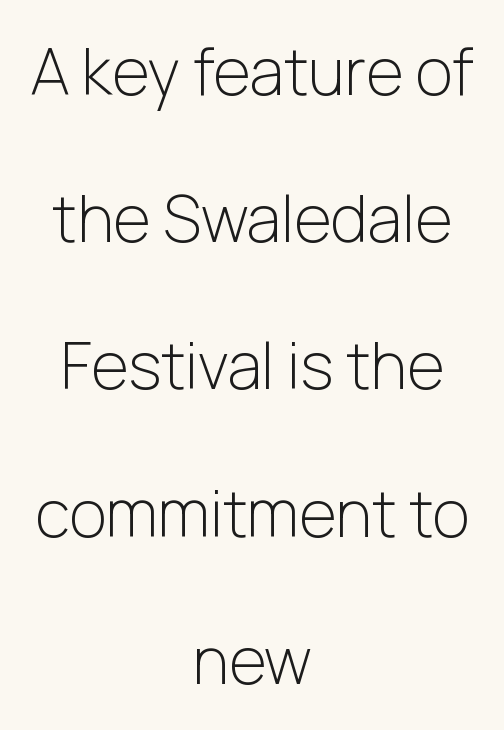
Weight: regular or lighter. Decoration check: the copy has no underline. Is this a fixed-width face? No — the glyphs have proportional, varying widths. In terms of letterspacing, this is plain default setting. Rows of type keep a wide berth in the vertical direction. Observe the absence of serifs on each vertical stroke in this sample.
